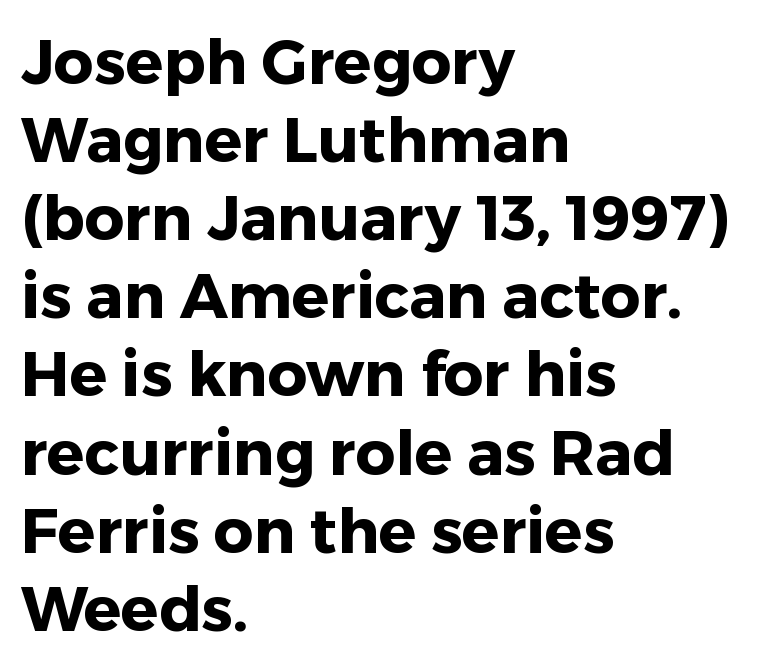
{"serif": "no", "italic": "no", "bold": "yes", "weight": "heavy", "width": "normal", "stroke_contrast": "low", "x_height": "medium", "monospaced": "no", "underline": "no", "align": "left", "line_spacing": "normal", "line_spacing_ratio": 1.26, "letter_spacing": "normal", "letter_spacing_em": 0.0, "glyph_px": 62}
